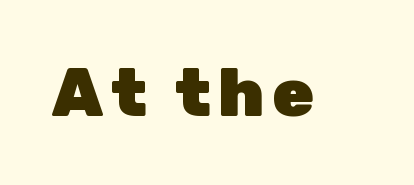
Q: Is the text bold? A: Yes.
Q: Is the text italic (slanted)? A: No, it is upright.
Q: Is the typeface a serif or a sans-serif typeface? A: Sans-serif.
Q: Is the text underlined? A: No.
Q: Width (condensed, normal, or wide)? A: Normal.
Q: Stroke contrast? A: Low.
Q: x-height? A: Medium.
Q: Monospaced? A: No.
